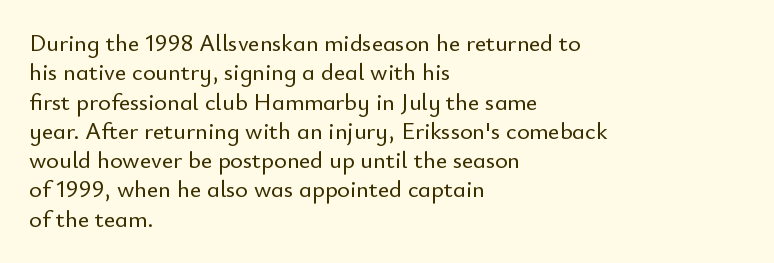
The image shows 24 px text type, upright; set left-aligned, line spacing 1.22x, normal letter spacing, not underlined.
